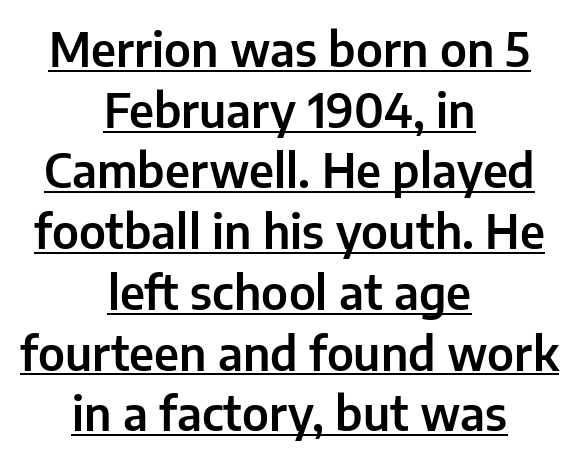
Q: Is the text italic (slanted)? A: No, it is upright.
Q: Is the typeface a serif or a sans-serif typeface? A: Sans-serif.
Q: Is the text underlined? A: Yes.
Q: How is the paragraph aligned? A: Centered.
Q: Is the spacing between letters normal or unusually wide? A: Normal.
Q: Is the spacing between lines tight, normal or loose? A: Normal.
Q: Width (condensed, normal, or wide)? A: Normal.
Q: Stroke contrast? A: Low.
Q: x-height? A: Medium.
Q: Monospaced? A: No.
